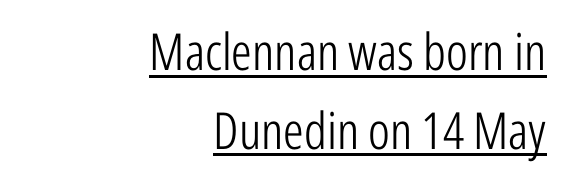
Q: Is the text bold? A: No.
Q: Is the text italic (slanted)? A: No, it is upright.
Q: Is the typeface a serif or a sans-serif typeface? A: Sans-serif.
Q: Is the text underlined? A: Yes.
Q: How is the paragraph aligned? A: Right-aligned.
Q: Is the spacing between letters normal or unusually wide? A: Normal.
Q: Is the spacing between lines tight, normal or loose? A: Normal.
Q: Width (condensed, normal, or wide)? A: Condensed.
Q: Stroke contrast? A: Low.
Q: x-height? A: Medium.
Q: Monospaced? A: No.
